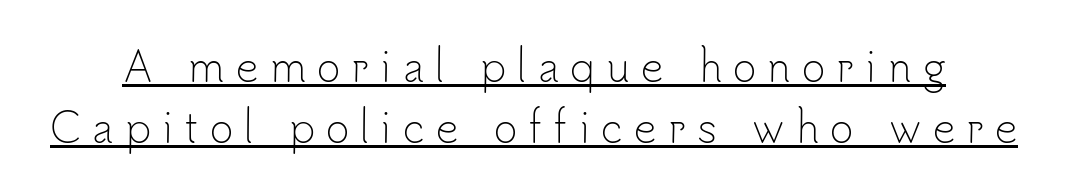
The image shows 40 px light sans-serif type, upright; set normal line spacing (1.52x), unusually wide letter spacing (+0.28 em), underlined; low stroke contrast and a small x-height.
